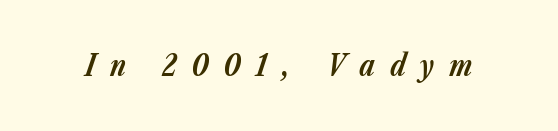
Q: Is the text bold? A: Yes.
Q: Is the text italic (slanted)? A: Yes, it leans right by about 23 degrees.
Q: Is the text underlined? A: No.
Q: Is the spacing between letters normal or unusually wide? A: Unusually wide.
Q: Width (condensed, normal, or wide)? A: Normal.
Q: Stroke contrast? A: Low.
Q: x-height? A: Medium.
Q: Monospaced? A: No.
